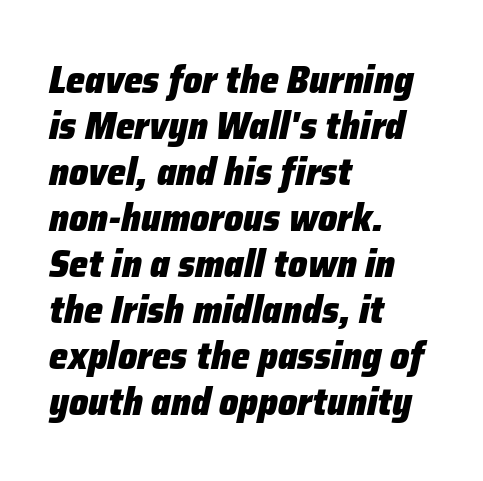
These lines keep a tight, regular rhythm from letter to letter. Decoration check: the copy has no underline. As a designer I'd log this as weight 700, bold. There's an unmistakable incline to the writing here. Each line starts at the same left margin while the right side varies. This sample has the flowing, uneven cadence of proportional lettering.
